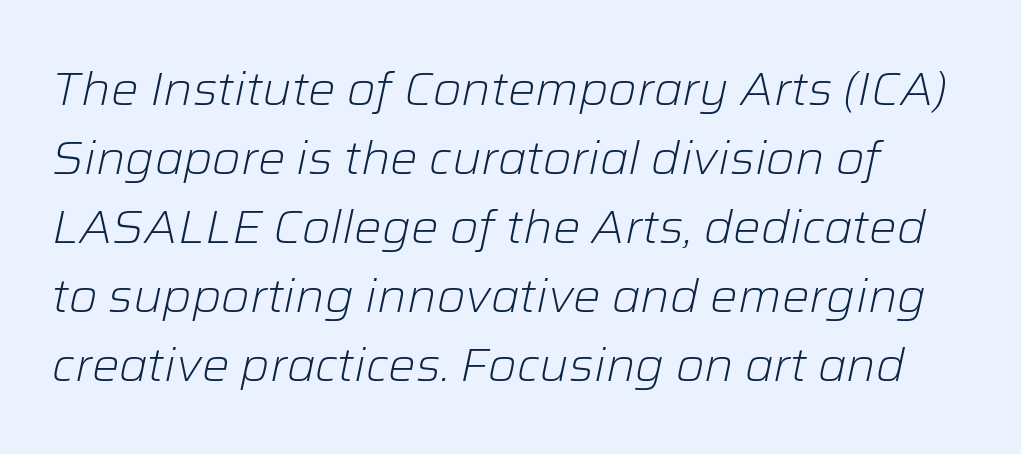
Q: Is the text bold? A: No.
Q: Is the text italic (slanted)? A: Yes, it leans right by about 12 degrees.
Q: Is the text underlined? A: No.
Q: Is the spacing between letters normal or unusually wide? A: Normal.
Q: Is the spacing between lines tight, normal or loose? A: Normal.
Q: Width (condensed, normal, or wide)? A: Normal.
Q: Stroke contrast? A: Low.
Q: x-height? A: Medium.
Q: Monospaced? A: No.
